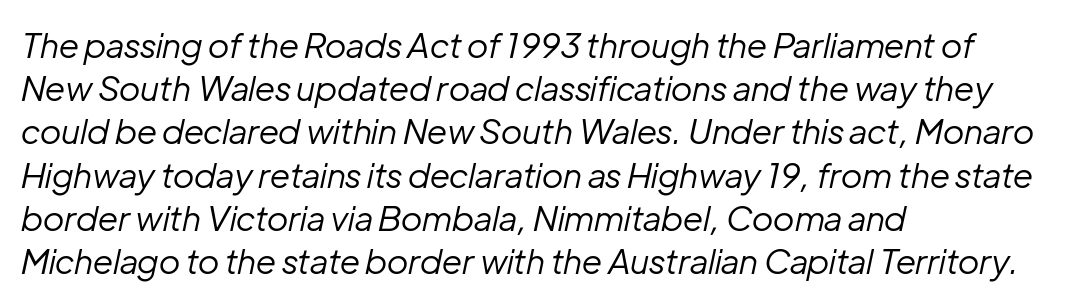
Nobody touched the tracking dial on this one. Does the lettering tilt? It does — this is italic. No heavy texture on the line: the type isn't bold. Leftover space on each line is placed entirely after the last word. Whoever set this chose a conventional vertical rhythm. Character widths vary here, with narrow letters taking less room than wide ones.
